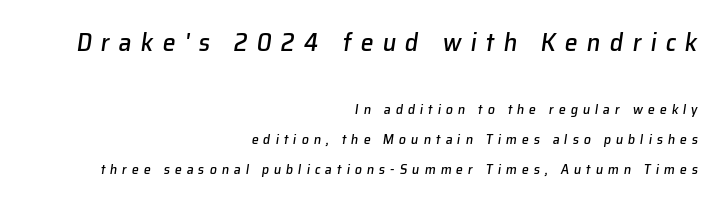
{"italic": "yes", "lean": "right", "slant_degrees": 8, "underline": "no", "align": "right", "line_spacing": "loose", "line_spacing_ratio": 2.14, "letter_spacing": "wide", "letter_spacing_em": 0.35, "larger_block": "first", "size_ratio": 1.86, "glyph_px": 26}
